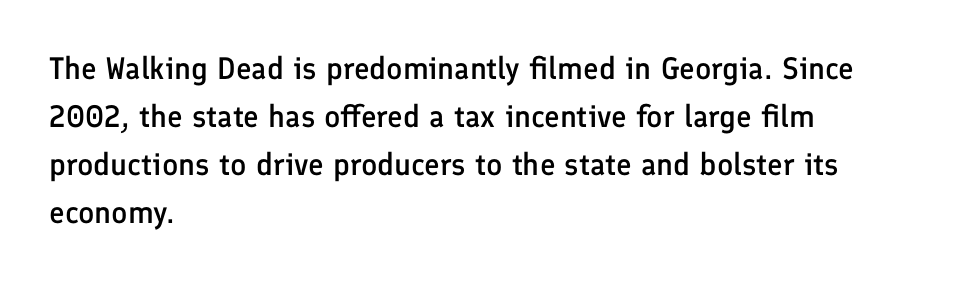
The face used here is proportionally spaced, like ordinary book or web type. Regarding leading, the lines here are spaced in the standard way. Heft: intermediate — a semibold. Does the copy run flush right? No — it runs flush left.
